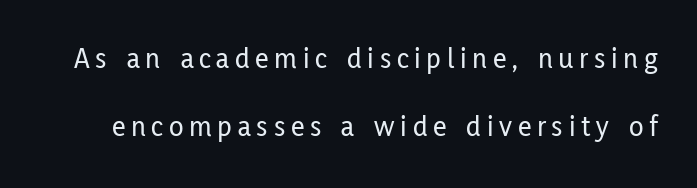
The image shows 30 px condensed sans-serif type, upright; set loose line spacing (2.28x), not underlined; low stroke contrast and a medium x-height.
